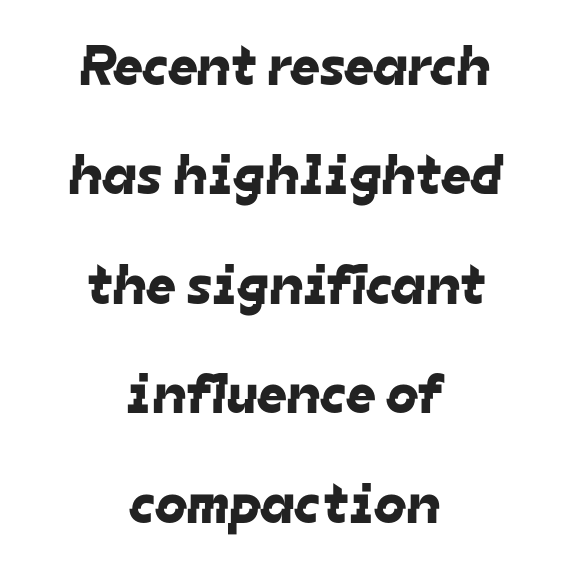
{"serif": "no", "width": "normal", "stroke_contrast": "low", "x_height": "medium", "monospaced": "no", "underline": "no", "align": "center", "line_spacing": "loose", "line_spacing_ratio": 1.92, "letter_spacing": "normal", "letter_spacing_em": 0.0, "glyph_px": 57}
